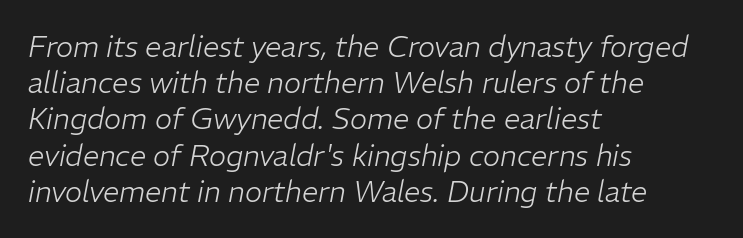
These lines keep a tight, regular rhythm from letter to letter. This rendering uses left alignment, leaving the right contour irregular. The cut favours lightness, reaching ordinary text weight at its darkest. A normal amount of white space separates one row of letters from the next. Words float on clear page, feet unadorned. You could not count columns in this text — the font is proportionally spaced.
